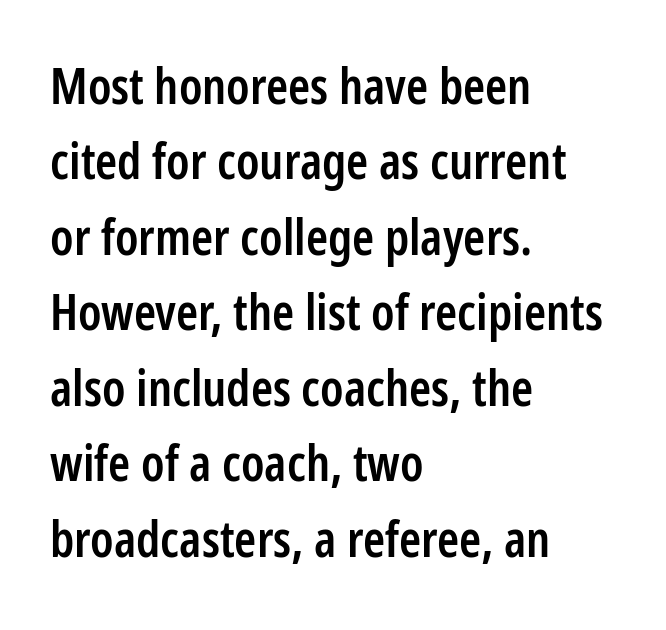
The image shows 50 px semibold, condensed sans-serif type, upright; set left-aligned, normal line spacing (1.51x), normal letter spacing, not underlined; low stroke contrast and a medium x-height.
